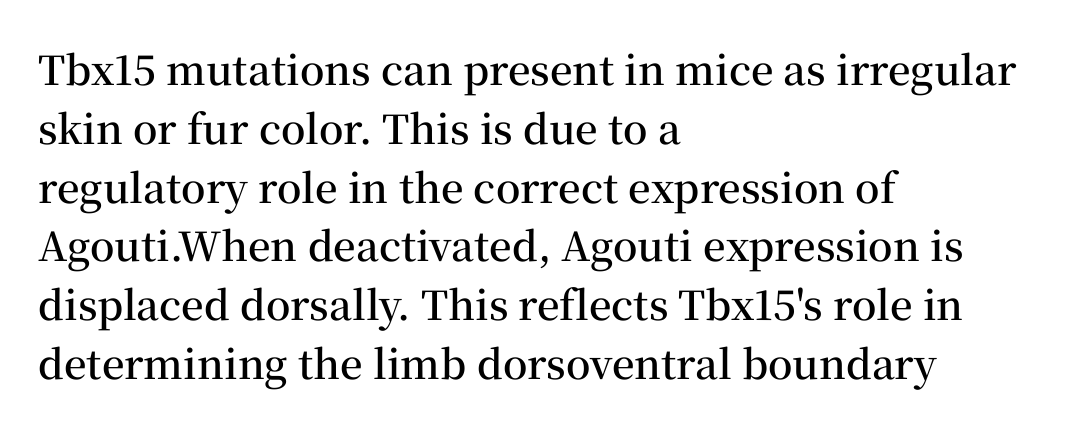
{"serif": "yes", "italic": "no", "bold": "semi", "weight": "semibold", "width": "normal", "stroke_contrast": "medium", "x_height": "medium", "monospaced": "no", "underline": "no", "align": "left", "line_spacing": "normal", "line_spacing_ratio": 1.47, "letter_spacing": "normal", "letter_spacing_em": 0.0, "glyph_px": 40}
